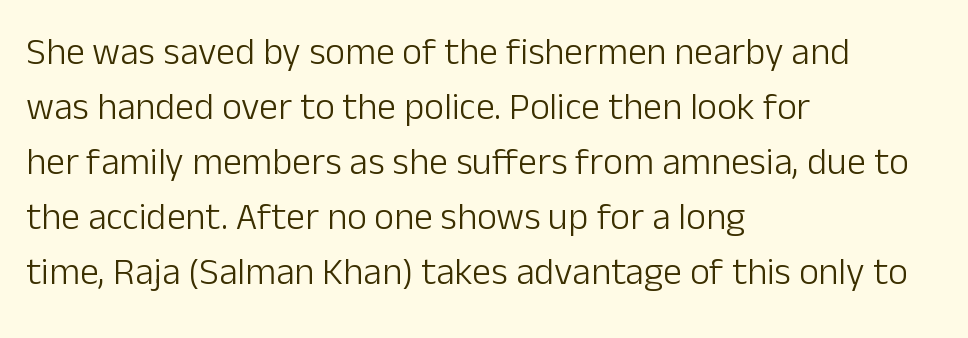
Q: Is the text bold? A: No.
Q: Is the text italic (slanted)? A: No, it is upright.
Q: Is the typeface a serif or a sans-serif typeface? A: Sans-serif.
Q: Is the text underlined? A: No.
Q: How is the paragraph aligned? A: Left-aligned.
Q: Is the spacing between letters normal or unusually wide? A: Normal.
Q: Is the spacing between lines tight, normal or loose? A: Normal.
Q: Width (condensed, normal, or wide)? A: Normal.
Q: Stroke contrast? A: Low.
Q: x-height? A: Medium.
Q: Monospaced? A: No.
